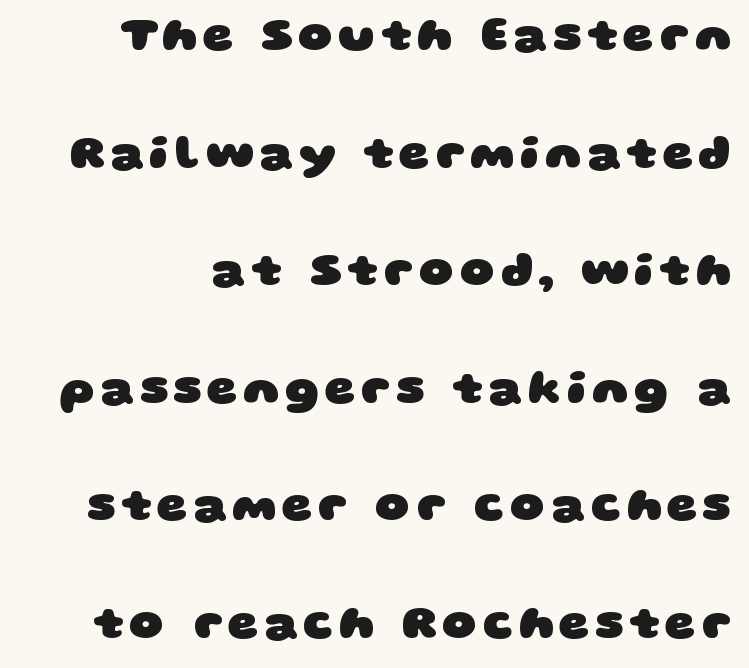
The image shows 48 px heavy, wide sans-serif type; set loose line spacing (2.45x), not underlined; low stroke contrast and a large x-height.
